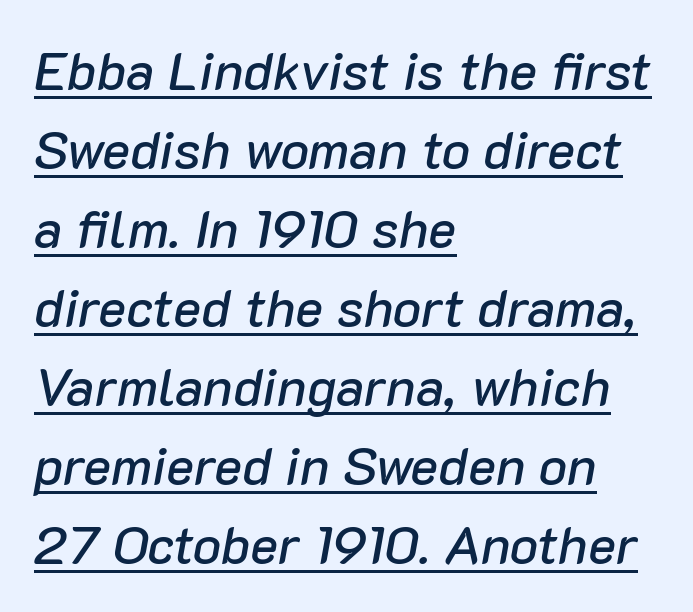
{"italic": "yes", "lean": "right", "slant_degrees": 10, "width": "normal", "stroke_contrast": "low", "x_height": "medium", "monospaced": "no", "underline": "yes", "align": "left", "line_spacing": "normal", "line_spacing_ratio": 1.49, "letter_spacing": "normal", "letter_spacing_em": 0.0, "glyph_px": 53}
